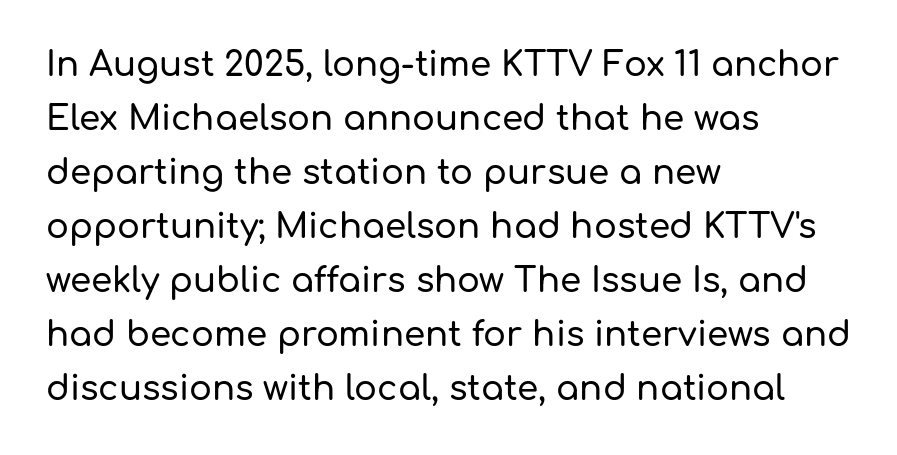
The image shows 34 px sans-serif type, upright; set left-aligned, normal line spacing (1.59x), normal letter spacing, not underlined; low stroke contrast and a medium x-height.
